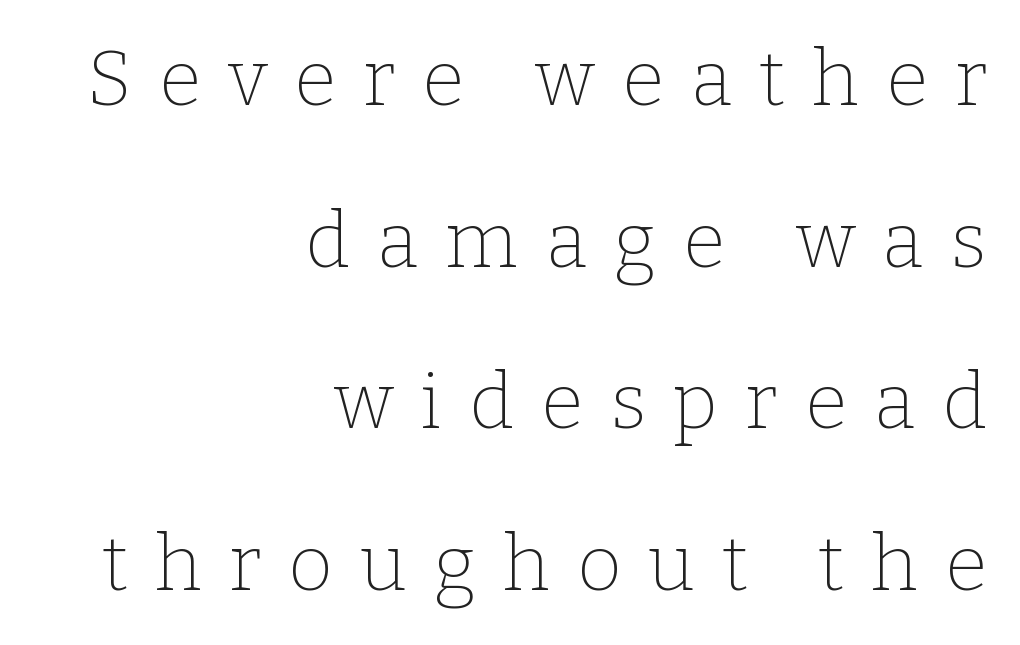
Vertical spacing — loose. What kind of face is this? One with serifs. Where is the straight margin? On the right. Tracking here is generous; glyphs stand well apart from one another. On a weight scale, this lands at 450 or below. A bare baseline throughout the passage.
